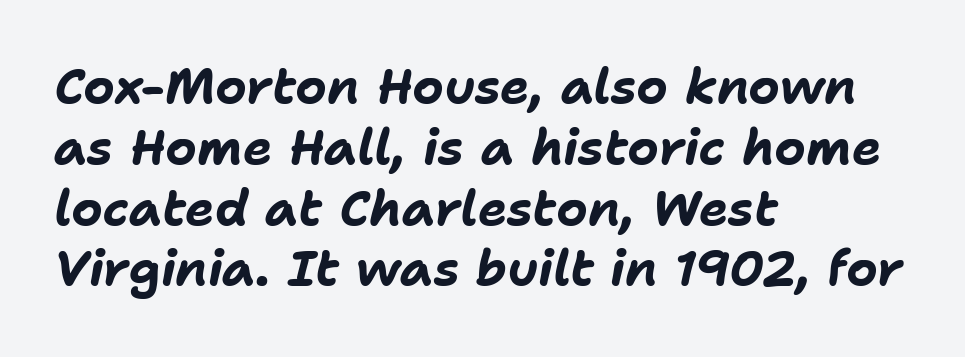
{"italic": "yes", "lean": "right", "slant_degrees": 11, "bold": "yes", "weight": "bold", "width": "normal", "stroke_contrast": "low", "x_height": "medium", "monospaced": "no", "underline": "no", "align": "left", "line_spacing_ratio": 1.24, "letter_spacing": "normal", "letter_spacing_em": 0.0, "glyph_px": 49}
